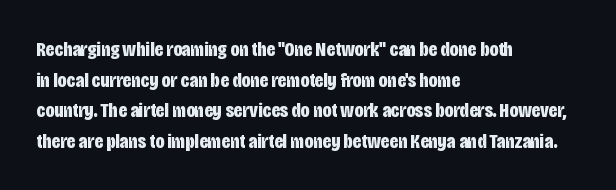
Q: Is the text bold? A: Yes.
Q: Is the text italic (slanted)? A: No, it is upright.
Q: Is the text underlined? A: No.
Q: How is the paragraph aligned? A: Left-aligned.
Q: Is the spacing between letters normal or unusually wide? A: Normal.
Q: Is the spacing between lines tight, normal or loose? A: Normal.
